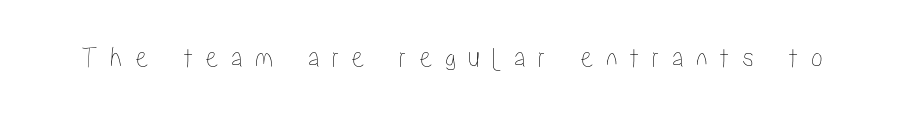
{"italic": "no", "width": "condensed", "stroke_contrast": "low", "x_height": "medium", "monospaced": "no", "underline": "no", "letter_spacing": "wide", "letter_spacing_em": 0.4, "glyph_px": 30}
